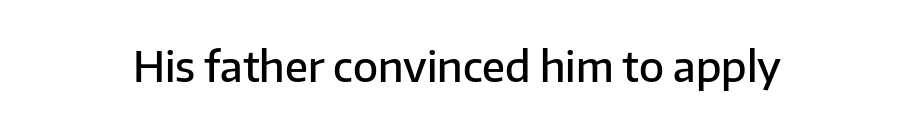
Q: Is the text bold? A: Semi-bold.
Q: Is the text italic (slanted)? A: No, it is upright.
Q: Is the typeface a serif or a sans-serif typeface? A: Sans-serif.
Q: Is the text underlined? A: No.
Q: Is the spacing between letters normal or unusually wide? A: Normal.
Q: Width (condensed, normal, or wide)? A: Normal.
Q: Stroke contrast? A: Low.
Q: x-height? A: Medium.
Q: Monospaced? A: No.
